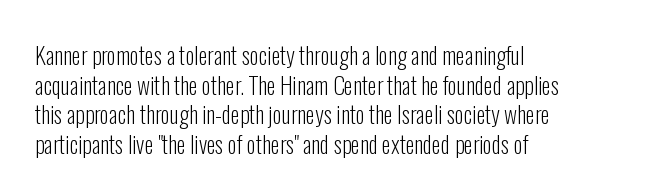
{"italic": "no", "bold": "no", "underline": "no", "align": "left", "line_spacing": "normal", "line_spacing_ratio": 1.29, "letter_spacing": "normal", "letter_spacing_em": 0.0, "glyph_px": 23}
